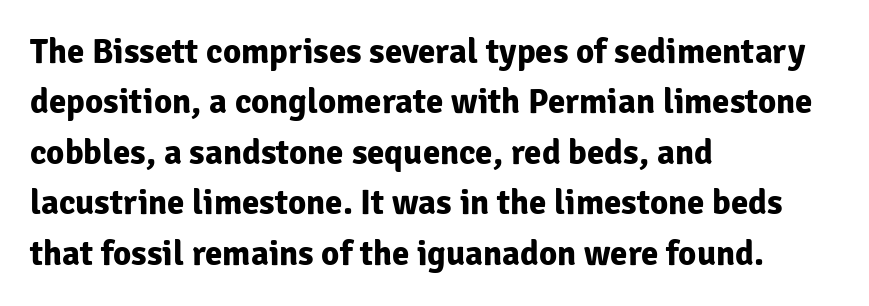
{"serif": "no", "italic": "no", "bold": "yes", "weight": "bold", "width": "normal", "stroke_contrast": "low", "x_height": "medium", "monospaced": "no", "underline": "no", "align": "left", "line_spacing": "normal", "line_spacing_ratio": 1.44, "letter_spacing": "normal", "letter_spacing_em": 0.0, "glyph_px": 35}
